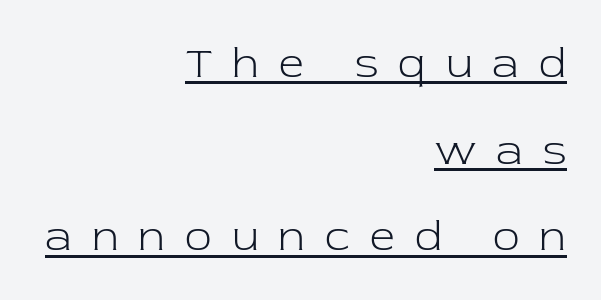
{"serif": "yes", "italic": "no", "bold": "no", "weight": "light", "width": "normal", "stroke_contrast": "low", "x_height": "medium", "monospaced": "no", "underline": "yes", "align": "right", "line_spacing": "loose", "line_spacing_ratio": 1.97, "letter_spacing": "wide", "letter_spacing_em": 0.46, "glyph_px": 44}
